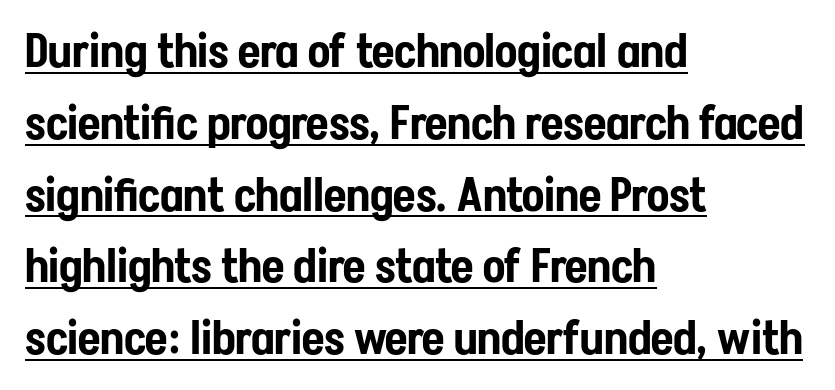
{"serif": "no", "italic": "no", "width": "condensed", "stroke_contrast": "low", "x_height": "medium", "monospaced": "no", "underline": "yes", "align": "left", "line_spacing": "normal", "line_spacing_ratio": 1.56, "letter_spacing": "normal", "letter_spacing_em": 0.0, "glyph_px": 46}
